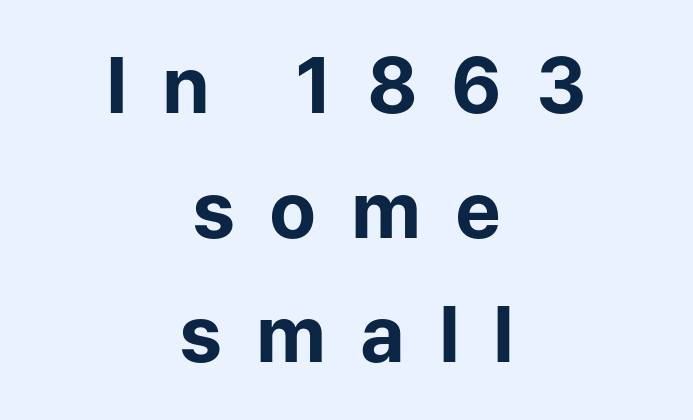
Q: Is the text bold? A: Yes.
Q: Is the text italic (slanted)? A: No, it is upright.
Q: Is the typeface a serif or a sans-serif typeface? A: Sans-serif.
Q: Is the text underlined? A: No.
Q: How is the paragraph aligned? A: Centered.
Q: Is the spacing between letters normal or unusually wide? A: Unusually wide.
Q: Is the spacing between lines tight, normal or loose? A: Normal.
Q: Width (condensed, normal, or wide)? A: Normal.
Q: Stroke contrast? A: Low.
Q: x-height? A: Medium.
Q: Monospaced? A: No.
